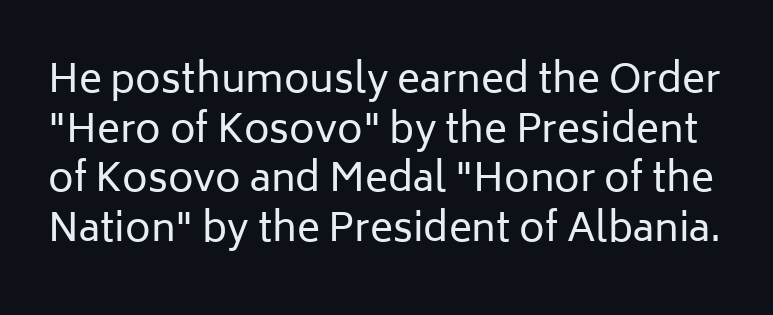
{"serif": "no", "italic": "no", "bold": "no", "weight": "regular", "width": "normal", "stroke_contrast": "low", "x_height": "medium", "monospaced": "no", "underline": "no", "line_spacing": "normal", "line_spacing_ratio": 1.27, "letter_spacing": "normal", "letter_spacing_em": 0.0, "glyph_px": 39}
